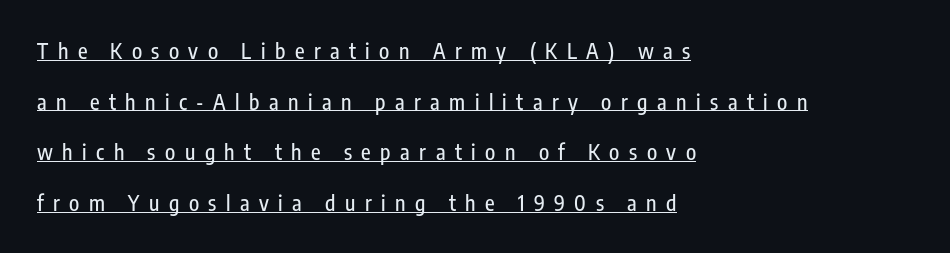
Q: Is the text italic (slanted)? A: No, it is upright.
Q: Is the text underlined? A: Yes.
Q: How is the paragraph aligned? A: Left-aligned.
Q: Is the spacing between letters normal or unusually wide? A: Unusually wide.
Q: Is the spacing between lines tight, normal or loose? A: Loose.
